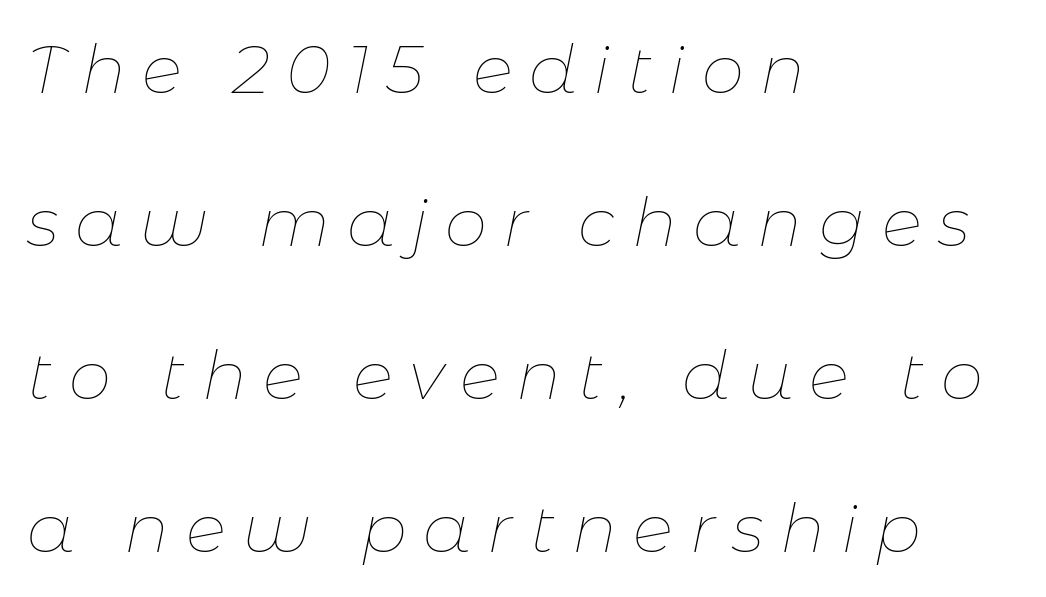
The image shows 68 px thin type, italic (leaning right); set left-aligned, loose line spacing (2.25x), unusually wide letter spacing (+0.24 em), not underlined; low stroke contrast and a medium x-height.
